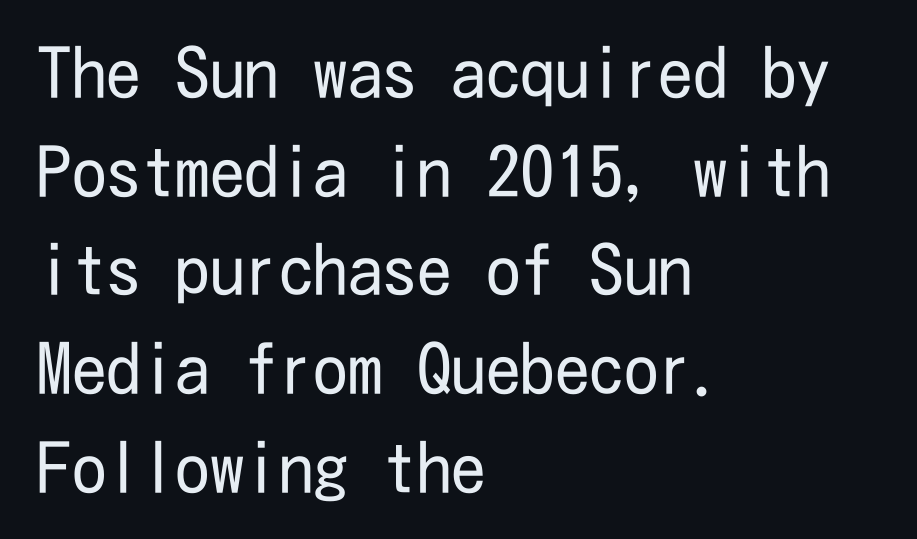
{"serif": "no", "italic": "no", "bold": "no", "weight": "regular", "width": "condensed", "stroke_contrast": "low", "x_height": "medium", "underline": "no", "align": "left", "line_spacing": "normal", "line_spacing_ratio": 1.43, "letter_spacing": "normal", "letter_spacing_em": 0.0, "glyph_px": 69}
